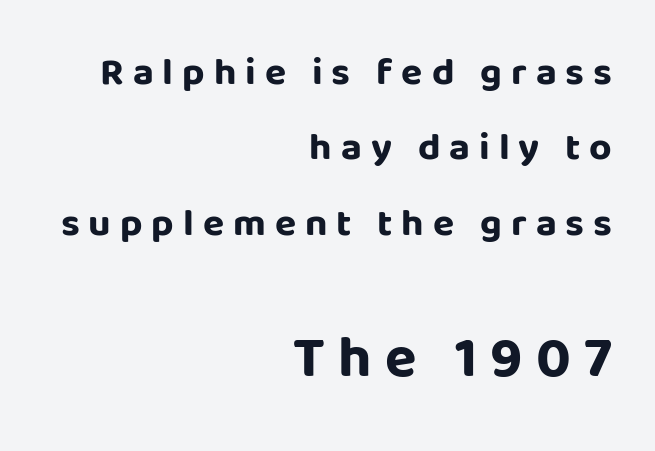
The face used here has the dense, thick strokes of a bold. Spacing verdict: proportional, widths tailored to each character. The passage shown is not underscored anywhere. The leading is generous, giving the passage an open texture. The horizontal fit of the characters is loose and conspicuously gappy. No italicization has been applied; the sample stays upright.
